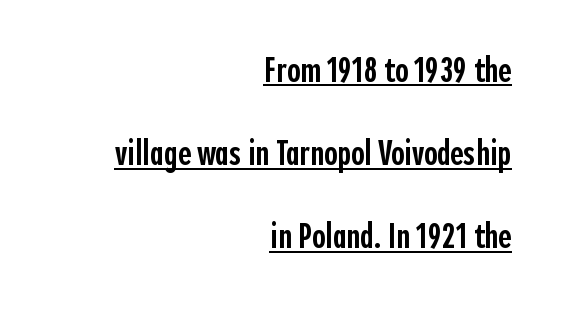
{"serif": "no", "italic": "no", "bold": "semi", "weight": "semibold", "width": "condensed", "x_height": "medium", "monospaced": "no", "underline": "yes", "align": "right", "line_spacing": "loose", "line_spacing_ratio": 2.31, "letter_spacing": "normal", "letter_spacing_em": 0.0, "glyph_px": 36}
